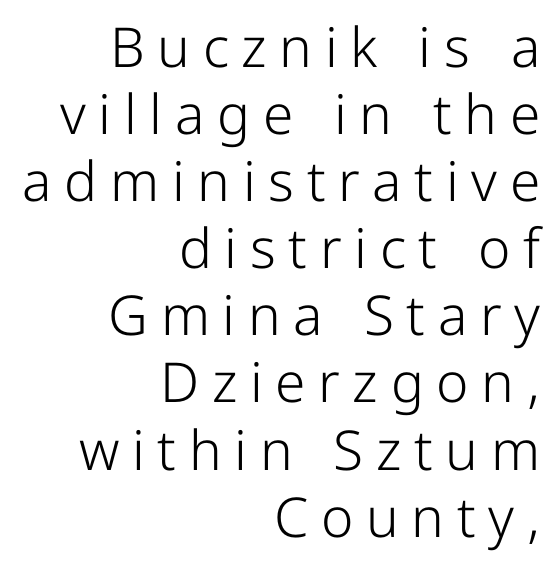
Words appear elongated and porous because spacing is wide. Beneath every word, the page is bare. This rendering uses right alignment, leaving the left contour irregular. These lines were composed using upright roman letters. Caption: face not bold, strokes unweighted. Grotesque or geometric, the face here clearly has no serifs.
